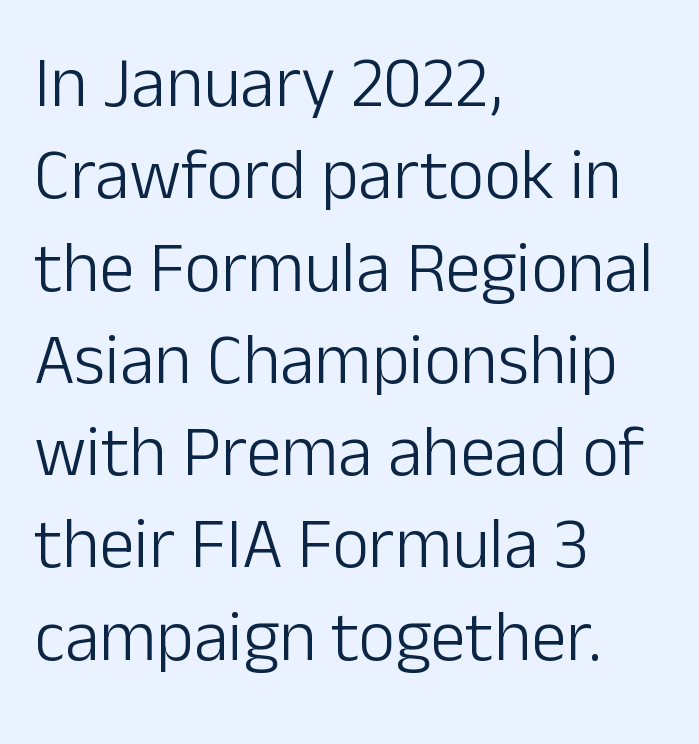
The space directly below the letters is spotless. The axis of the letterforms is exactly vertical. The lines sit at an ordinary, default distance from one another. The text block is weighted toward the left margin, trailing off unevenly rightward. The typeface has the unassuming heft of standard copy or less.
